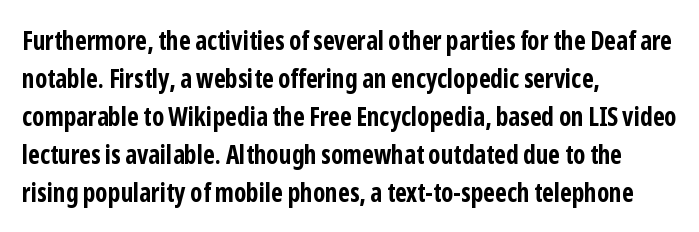
Q: Is the text bold? A: Yes.
Q: Is the text italic (slanted)? A: No, it is upright.
Q: Is the text underlined? A: No.
Q: How is the paragraph aligned? A: Left-aligned.
Q: Is the spacing between letters normal or unusually wide? A: Normal.
Q: Is the spacing between lines tight, normal or loose? A: Normal.
